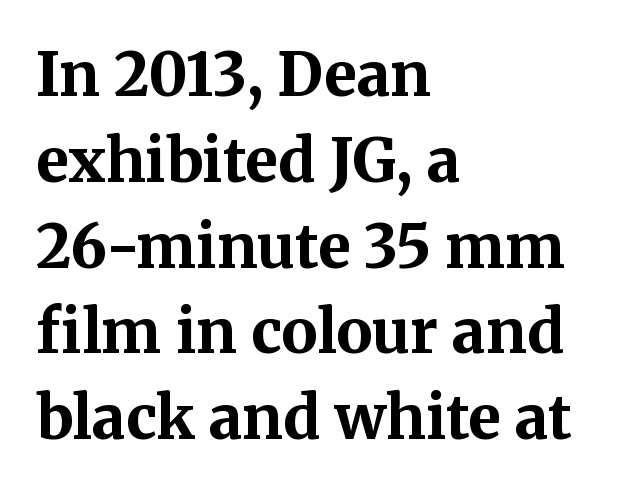
The image shows 60 px bold serif type, upright; set left-aligned, normal line spacing (1.43x), normal letter spacing, not underlined; medium stroke contrast and a medium x-height.
